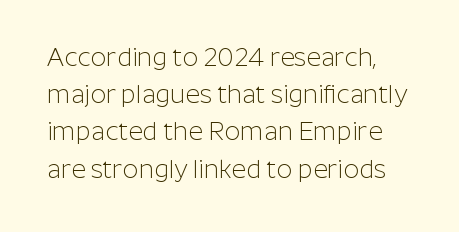
Q: Is the text bold? A: No.
Q: Is the text italic (slanted)? A: No, it is upright.
Q: Is the text underlined? A: No.
Q: Is the spacing between letters normal or unusually wide? A: Normal.
Q: Is the spacing between lines tight, normal or loose? A: Normal.
